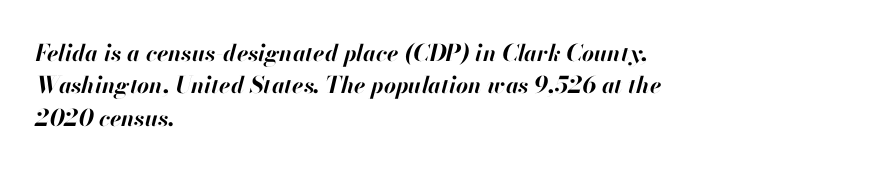
Observe the ordinary spacing: letters are neighbours, not strangers. Students, this is bold: see how much ink each stroke carries. The baseline area is clear. Vertically, the passage feels balanced, rows spaced as you'd expect. The lettering tilts uniformly, giving the passage an italic look.
